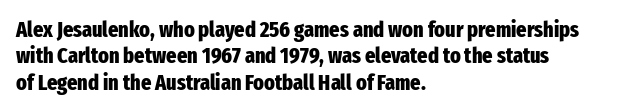
{"italic": "no", "bold": "yes", "underline": "no", "align": "left", "line_spacing_ratio": 1.2, "letter_spacing": "normal", "letter_spacing_em": 0.0, "glyph_px": 22}
